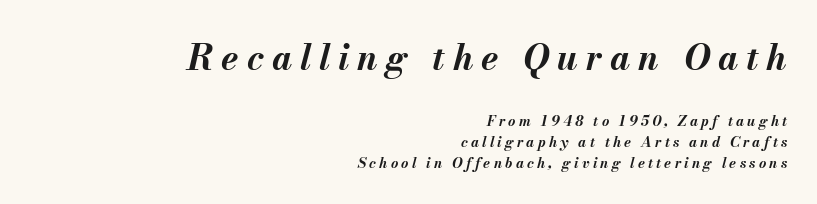
Q: Is the text bold? A: Yes.
Q: Is the text italic (slanted)? A: Yes, it leans right by about 13 degrees.
Q: Is the text underlined? A: No.
Q: How is the paragraph aligned? A: Right-aligned.
Q: Is the spacing between letters normal or unusually wide? A: Unusually wide.
Q: Is the spacing between lines tight, normal or loose? A: Normal.
Q: Which block of text is set in a larger size, the first (top) or the second (bottom)? A: The first (top) one.
Q: Width (condensed, normal, or wide)? A: Normal.
Q: Stroke contrast? A: Medium.
Q: x-height? A: Small.
Q: Monospaced? A: No.
